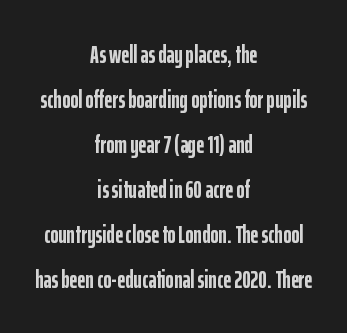
{"italic": "no", "bold": "yes", "underline": "no", "align": "center", "line_spacing_ratio": 1.8, "letter_spacing": "normal", "letter_spacing_em": 0.0, "glyph_px": 25}
